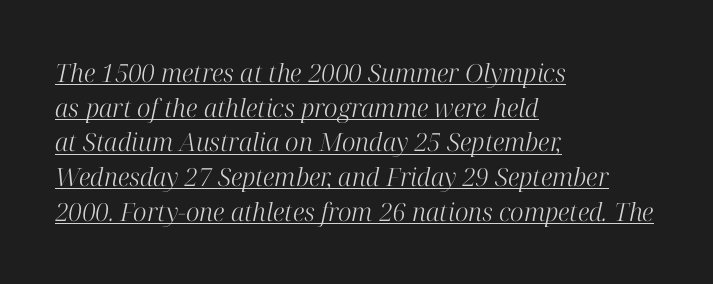
{"italic": "yes", "lean": "right", "slant_degrees": 12, "bold": "no", "underline": "yes", "align": "left", "line_spacing": "normal", "line_spacing_ratio": 1.39, "letter_spacing": "normal", "letter_spacing_em": 0.0, "glyph_px": 25}
